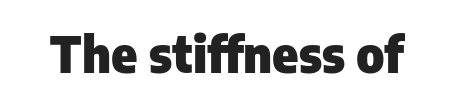
The image shows 49 px heavy sans-serif type, upright; set normal letter spacing, not underlined; low stroke contrast and a medium x-height.
